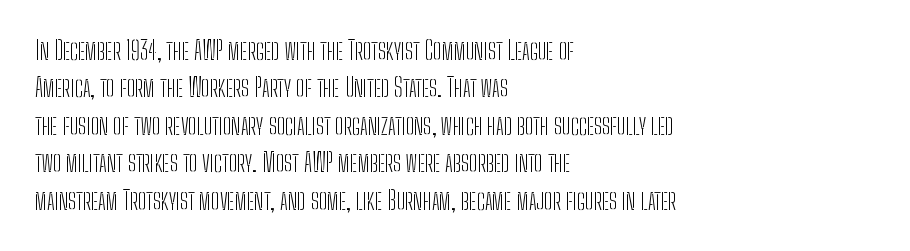
Q: Is the text bold? A: No.
Q: Is the text italic (slanted)? A: No, it is upright.
Q: Is the text underlined? A: No.
Q: How is the paragraph aligned? A: Left-aligned.
Q: Is the spacing between letters normal or unusually wide? A: Normal.
Q: Is the spacing between lines tight, normal or loose? A: Normal.
